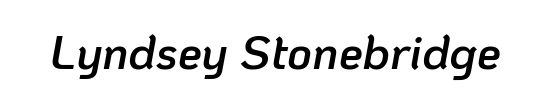
The image shows 48 px semibold type, italic (leaning right); set normal letter spacing, not underlined; low stroke contrast and a medium x-height.
